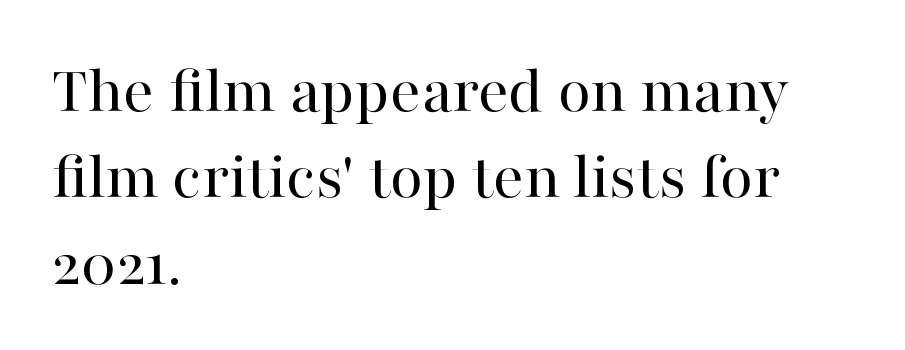
Q: Is the text bold? A: No.
Q: Is the text italic (slanted)? A: No, it is upright.
Q: Is the typeface a serif or a sans-serif typeface? A: Serif.
Q: Is the text underlined? A: No.
Q: How is the paragraph aligned? A: Left-aligned.
Q: Is the spacing between letters normal or unusually wide? A: Normal.
Q: Is the spacing between lines tight, normal or loose? A: Normal.
Q: Width (condensed, normal, or wide)? A: Normal.
Q: Stroke contrast? A: High.
Q: x-height? A: Medium.
Q: Monospaced? A: No.
